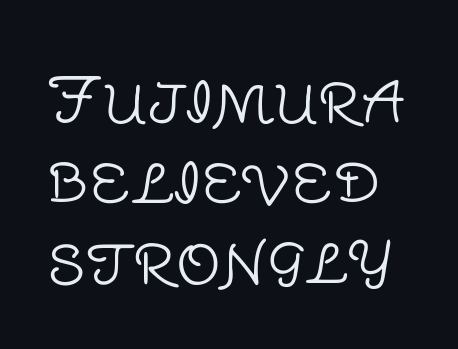
The designer left line spacing at the default. Does the type have serifs? No, each stem ends abruptly. What stands out about the letter spacing? Nothing — it is the standard amount. Varying glyph widths throughout — classic text-font behaviour.
